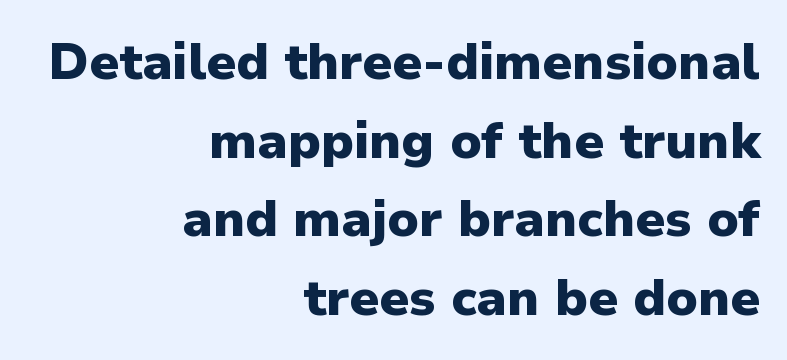
Look at the tracking — it's just the regular setting, nothing added. Does the lettering tilt? It doesn't — this is upright. The face used here is proportionally spaced, like ordinary book or web type. Is the block centered? No — it sits flush against the right margin. Notice how descenders clear the ascenders below comfortably — that's standard leading. Font category for this specimen: sans-serif.
